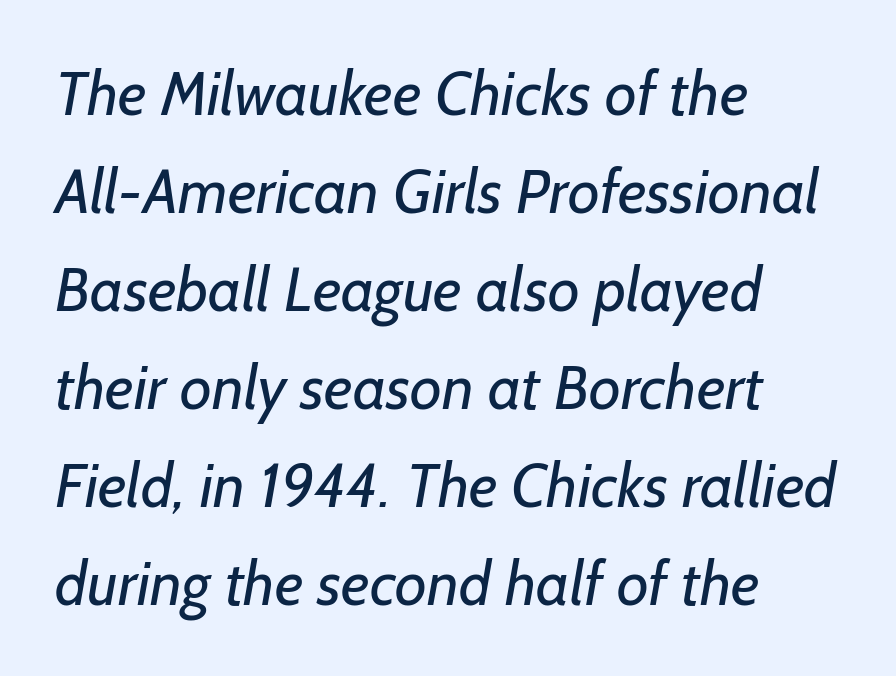
Leftover space on each line is placed entirely after the last word. Stroke thickness stays within the range of a standard reading face or lighter. The face used here is proportionally spaced, like ordinary book or web type. Beneath every word, the page is bare. These lines keep a tight, regular rhythm from letter to letter. Nothing sits at the stroke ends, so this counts as sans-serif.
